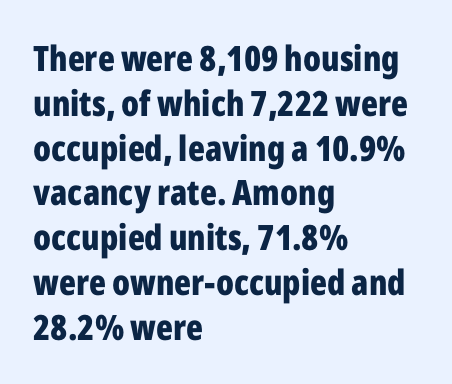
The image shows 35 px bold, condensed sans-serif type, upright; set left-aligned, normal line spacing (1.28x), normal letter spacing, not underlined; low stroke contrast and a medium x-height.
